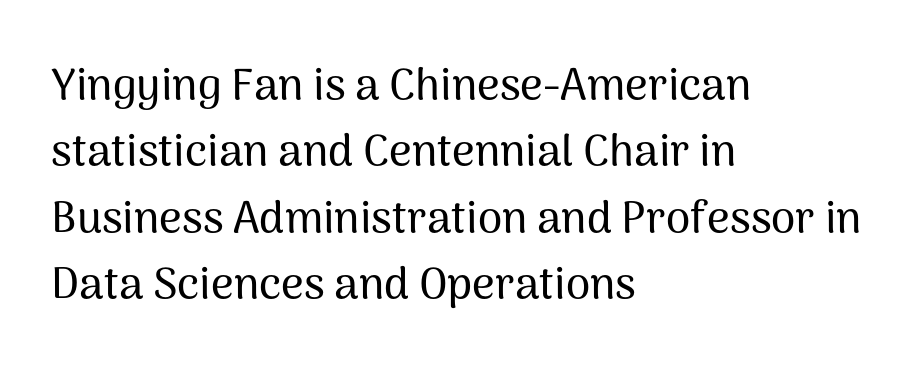
{"serif": "no", "italic": "no", "width": "normal", "stroke_contrast": "medium", "x_height": "medium", "monospaced": "no", "underline": "no", "align": "left", "line_spacing": "normal", "line_spacing_ratio": 1.51, "letter_spacing": "normal", "letter_spacing_em": 0.0, "glyph_px": 44}
